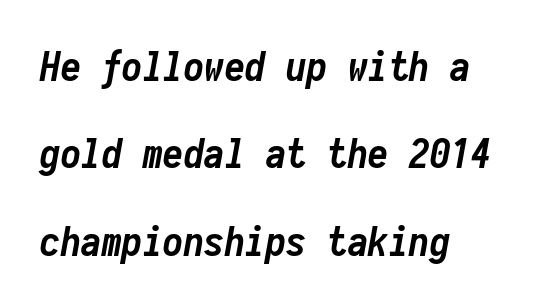
This sample uses plain, unmodified letter spacing. A clean baseline with only descenders dipping below it. The lettering tilts uniformly, giving the passage an italic look. The letters march in equal steps, a hallmark of fixed-pitch type. Is there much room between lines? Yes — plenty of vertical air separates them.
